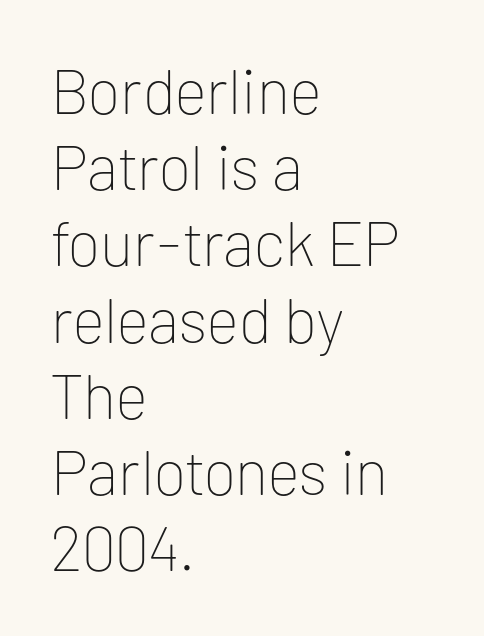
{"serif": "no", "italic": "no", "bold": "no", "weight": "thin", "width": "normal", "stroke_contrast": "low", "x_height": "medium", "monospaced": "no", "underline": "no", "align": "left", "line_spacing_ratio": 1.21, "letter_spacing": "normal", "letter_spacing_em": 0.0, "glyph_px": 63}
